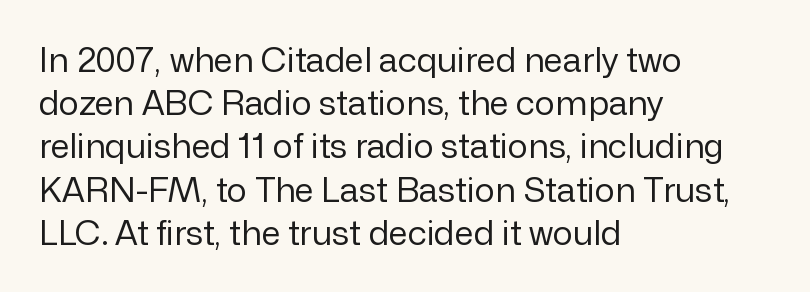
This is sans-serif lettering, the kind often seen on screens and signage. Only glyphs here, with clear space below each row. The compositor pushed each line to the left boundary. Does the leading feel generous? No, just average. Ordinary non-slanted type is in use.
